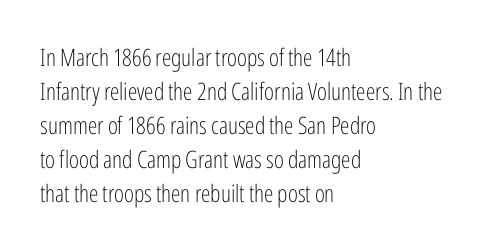
The image shows 24 px text type, upright; set left-aligned, normal line spacing (1.42x), normal letter spacing, not underlined.
